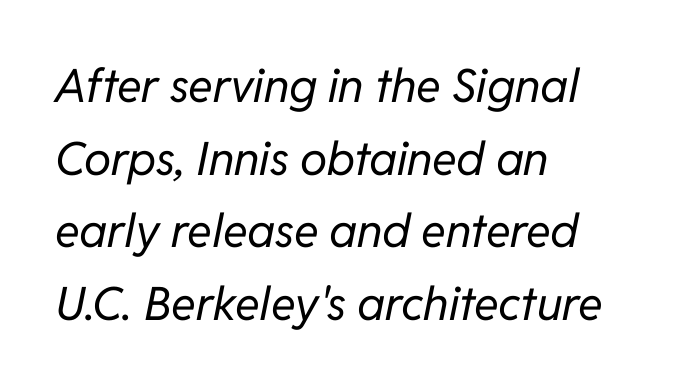
The image shows 46 px regular-weight type, italic (leaning right); set left-aligned, normal line spacing (1.58x), normal letter spacing, not underlined; low stroke contrast and a medium x-height.
